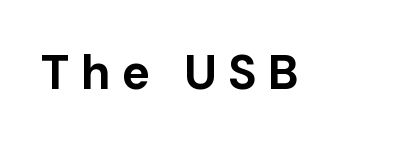
The image shows 48 px bold sans-serif type, upright; set unusually wide letter spacing (+0.23 em), not underlined; low stroke contrast and a medium x-height.
